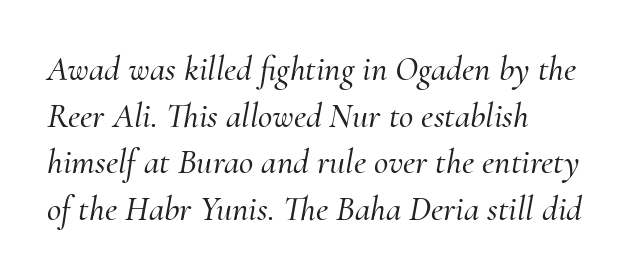
Successive baselines arrive at the customary interval. The passage shown is typed in a proportional face where columns would drift. A typesetter would mark this as italic. Spacing between characters is what you'd get straight out of the box. Just letters on the line, the space beneath them empty.
